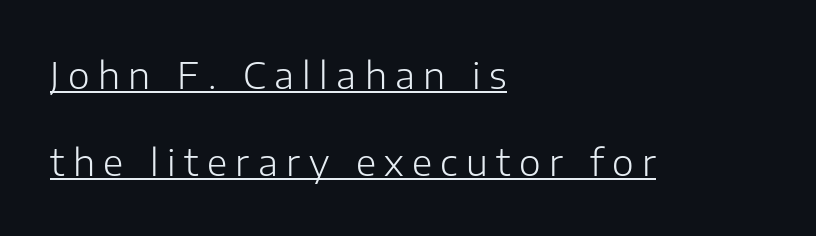
Q: Is the text bold? A: No.
Q: Is the text italic (slanted)? A: No, it is upright.
Q: Is the typeface a serif or a sans-serif typeface? A: Sans-serif.
Q: Is the text underlined? A: Yes.
Q: How is the paragraph aligned? A: Left-aligned.
Q: Is the spacing between letters normal or unusually wide? A: Unusually wide.
Q: Is the spacing between lines tight, normal or loose? A: Loose.
Q: Width (condensed, normal, or wide)? A: Normal.
Q: Stroke contrast? A: Low.
Q: x-height? A: Medium.
Q: Monospaced? A: No.
